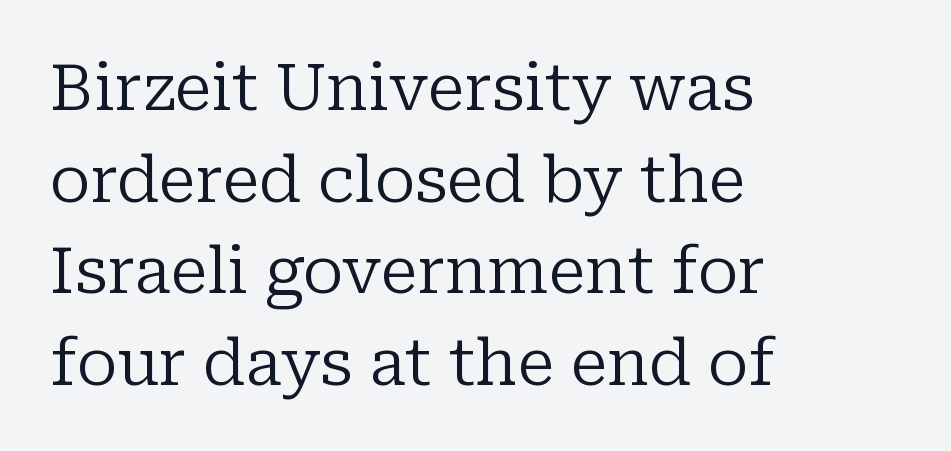
This is roman type, the default non-slanted kind. The tracking reads as untouched default to a designer's eye. Stroke thickness stays within the range of a standard reading face or lighter. Which margin do the lines hug? The left one — the right edge is uneven. A typesetter would call this proportional, since set widths differ per character. The foot of each line stays bare and open.
